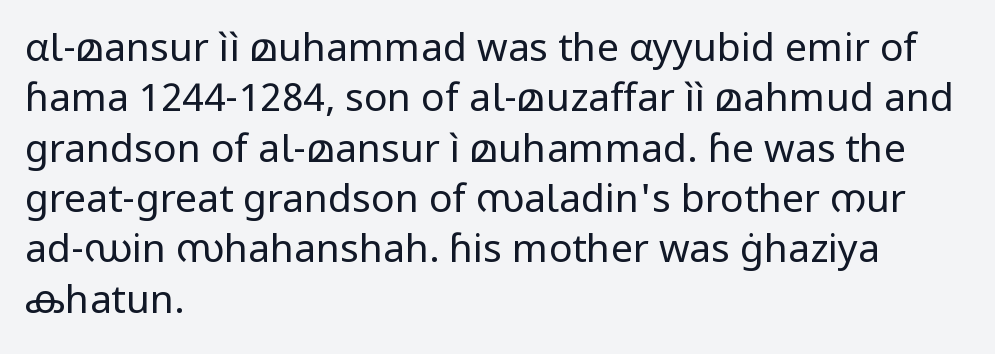
Serif or sans? Sans — the stroke terminals are bare. Reading down the column, the eye jumps a familiar distance to each next line. Does extra space separate the letters? No, they use regular spacing. Counters stay open thanks to moderate or lighter strokes. This sample is left-justified, so line endings fall wherever the words run out.
